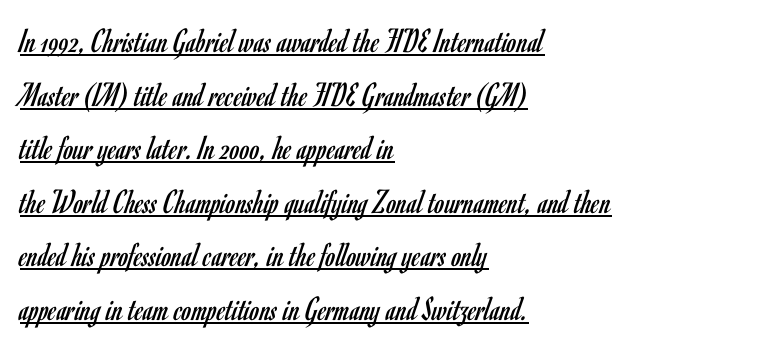
Q: Is the text bold? A: No.
Q: Is the text italic (slanted)? A: Yes.
Q: Is the typeface a serif or a sans-serif typeface? A: Sans-serif.
Q: Is the text underlined? A: Yes.
Q: How is the paragraph aligned? A: Left-aligned.
Q: Is the spacing between letters normal or unusually wide? A: Normal.
Q: Is the spacing between lines tight, normal or loose? A: Normal.
Q: Width (condensed, normal, or wide)? A: Condensed.
Q: Stroke contrast? A: Low.
Q: x-height? A: Small.
Q: Monospaced? A: No.
